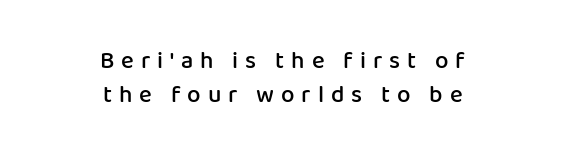
{"italic": "no", "bold": "semi", "underline": "no", "align": "center", "line_spacing": "normal", "line_spacing_ratio": 1.42, "letter_spacing": "wide", "letter_spacing_em": 0.29, "glyph_px": 24}
